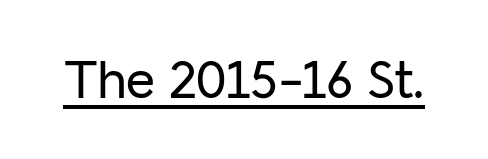
{"serif": "no", "italic": "no", "width": "normal", "stroke_contrast": "low", "x_height": "medium", "monospaced": "no", "underline": "yes", "letter_spacing": "normal", "letter_spacing_em": 0.0, "glyph_px": 56}
